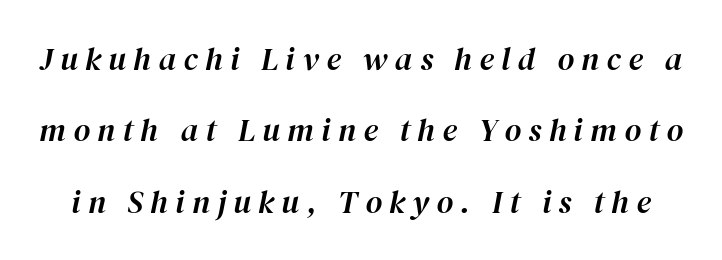
{"italic": "yes", "lean": "right", "slant_degrees": 12, "width": "normal", "stroke_contrast": "high", "x_height": "medium", "monospaced": "no", "underline": "no", "line_spacing": "loose", "line_spacing_ratio": 2.23, "letter_spacing": "wide", "letter_spacing_em": 0.23, "glyph_px": 32}
